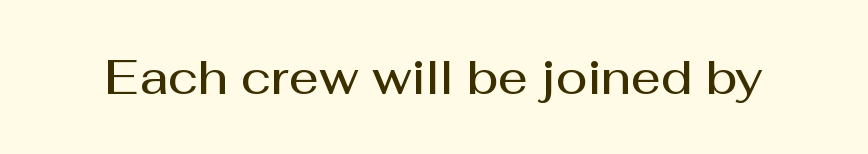
The image shows 47 px semibold sans-serif type, upright; set normal letter spacing, not underlined; medium stroke contrast and a medium x-height.
